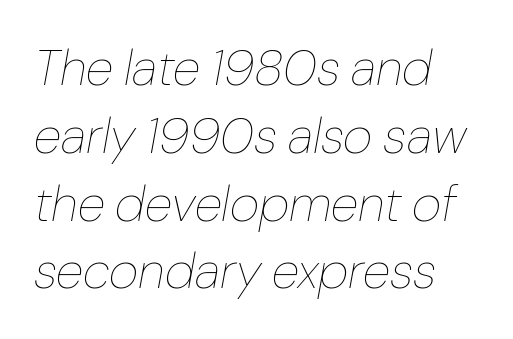
The image shows 51 px thin type, italic (leaning right); set left-aligned, normal line spacing (1.33x), normal letter spacing, not underlined; low stroke contrast and a medium x-height.
